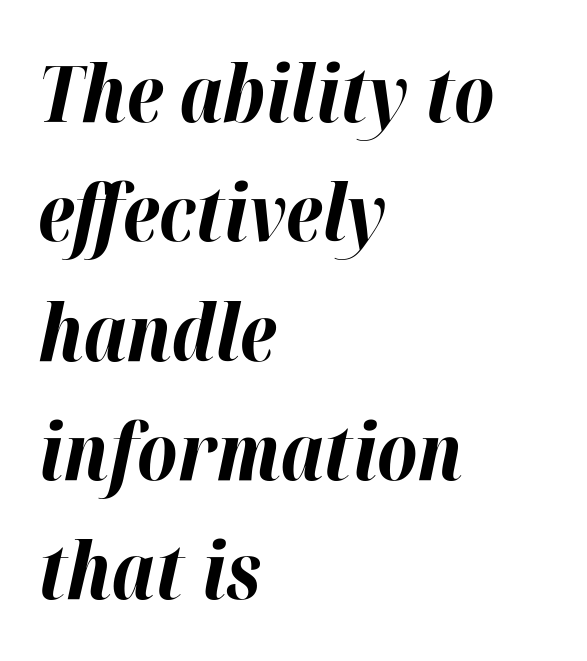
{"italic": "yes", "lean": "right", "slant_degrees": 12, "bold": "yes", "weight": "bold", "width": "normal", "stroke_contrast": "high", "x_height": "medium", "monospaced": "no", "underline": "no", "align": "left", "line_spacing": "normal", "line_spacing_ratio": 1.53, "letter_spacing": "normal", "letter_spacing_em": 0.0, "glyph_px": 78}
